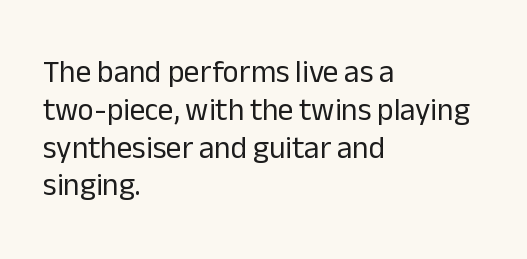
Which margin do the lines hug? The left one — the right edge is uneven. Type style note: lacks serifs. Does the lettering tilt? It doesn't — this is upright. The foot of each line stays bare and open. The horizontal fit of the characters is conventional and even.
